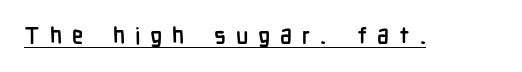
Q: Is the text bold? A: Yes.
Q: Is the text italic (slanted)? A: No, it is upright.
Q: Is the text underlined? A: Yes.
Q: Is the spacing between letters normal or unusually wide? A: Unusually wide.
